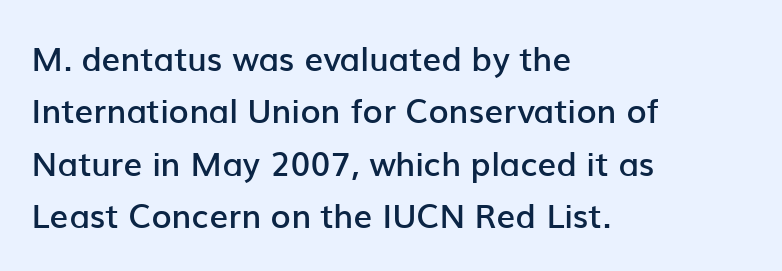
Q: Is the text bold? A: Semi-bold.
Q: Is the text italic (slanted)? A: No, it is upright.
Q: Is the typeface a serif or a sans-serif typeface? A: Sans-serif.
Q: Is the text underlined? A: No.
Q: How is the paragraph aligned? A: Left-aligned.
Q: Is the spacing between letters normal or unusually wide? A: Normal.
Q: Is the spacing between lines tight, normal or loose? A: Normal.
Q: Width (condensed, normal, or wide)? A: Normal.
Q: Stroke contrast? A: Low.
Q: x-height? A: Medium.
Q: Monospaced? A: No.
